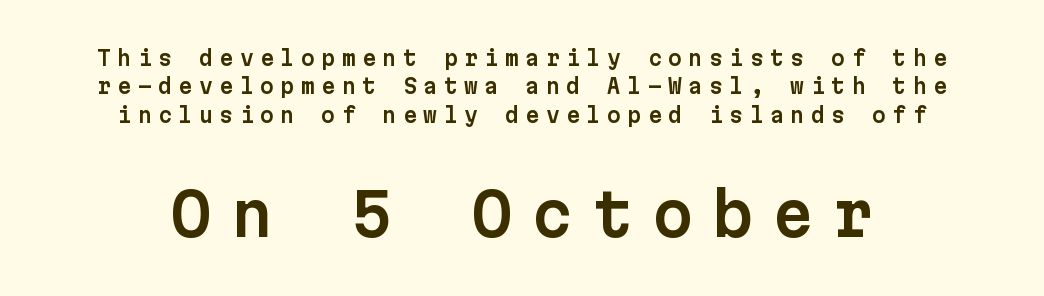
A roman cut, with each character standing at attention. Which of the two is more prominent by size? The second, at the bottom. Letterform terminals end flat and unadorned throughout the passage. The face used here is monospaced, like something from a code editor. Plain, unruled lines of type.
